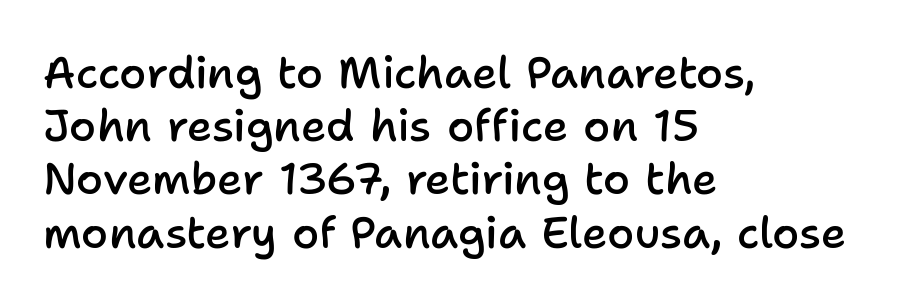
Reading down the block, your eye returns to a fixed left position each line. The rendering shows plain stroke endings on the letterforms — a sans-serif design. Inter-character spacing is left at the font's built-in metrics. This sample has the flowing, uneven cadence of proportional lettering. Notice how the stems are strictly vertical — no italics here.
